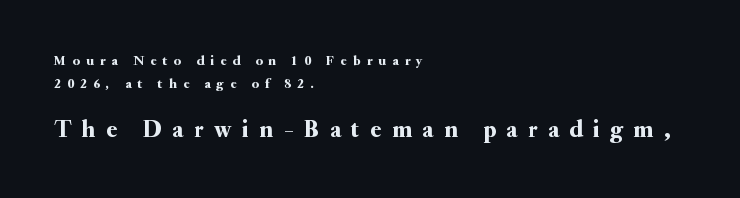
{"italic": "no", "underline": "no", "align": "left", "line_spacing": "normal", "line_spacing_ratio": 1.61, "letter_spacing": "wide", "letter_spacing_em": 0.45, "larger_block": "second", "size_ratio": 1.71, "glyph_px": 24}
